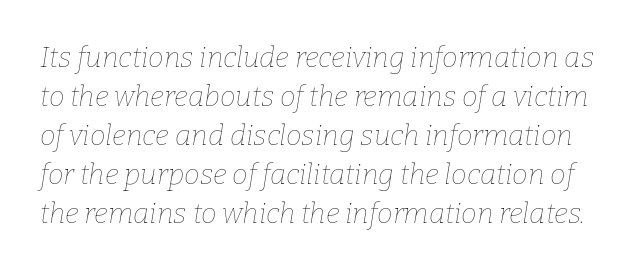
The image shows 28 px thin type, italic (leaning right); set normal line spacing (1.39x), normal letter spacing, not underlined; low stroke contrast and a medium x-height.
